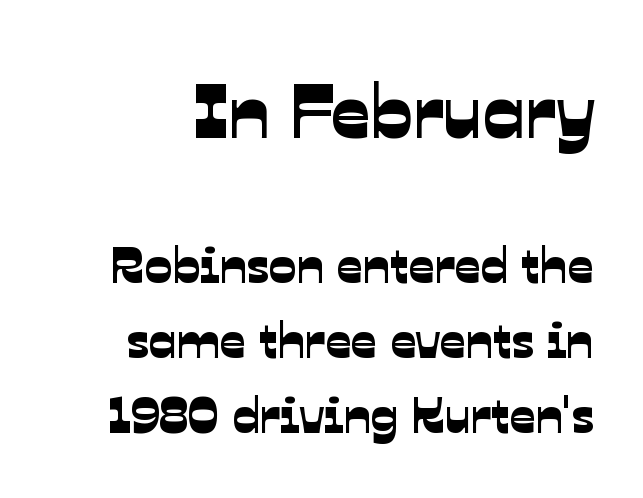
{"serif": "no", "width": "normal", "stroke_contrast": "low", "x_height": "medium", "monospaced": "no", "underline": "no", "line_spacing": "normal", "line_spacing_ratio": 1.47, "letter_spacing": "normal", "letter_spacing_em": 0.0, "larger_block": "first", "size_ratio": 1.51, "glyph_px": 77}
